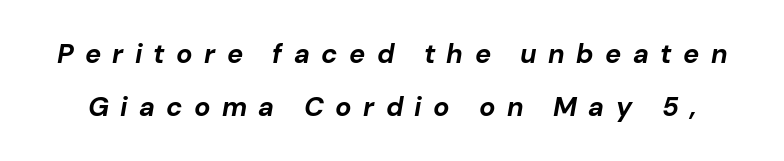
There's an unmistakable incline to the writing here. The glyphs have the mass of a bold cut. Each new line begins a long way beneath the previous one. The strip under each line holds only bare page. Letter spacing: wide.
